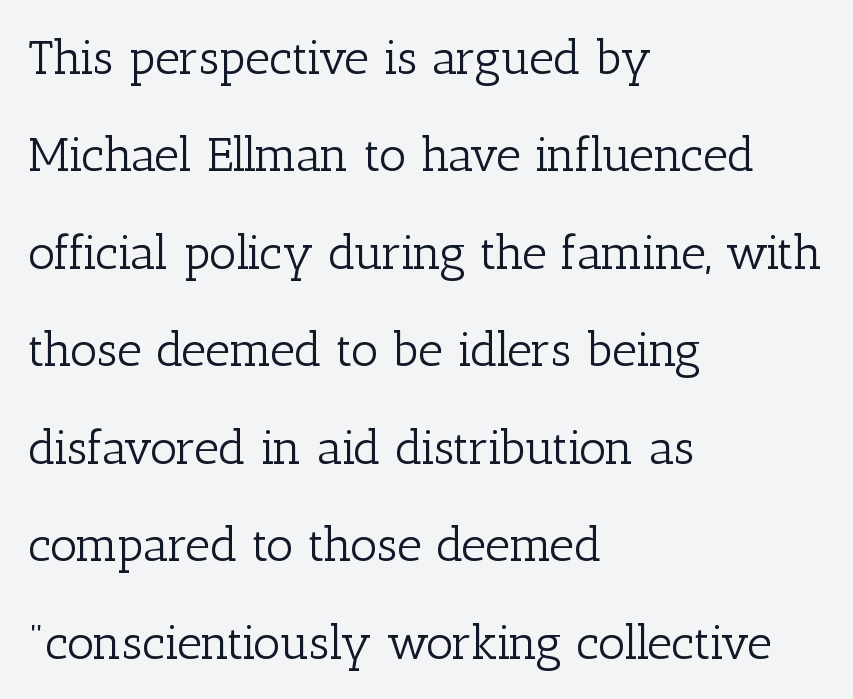
The image shows 48 px light serif type, upright; set left-aligned, loose line spacing (2.03x), normal letter spacing, not underlined; low stroke contrast and a medium x-height.
